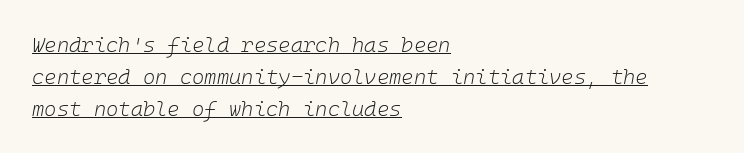
Notice how descenders clear the ascenders below comfortably — that's standard leading. Inter-character spacing is left at the font's built-in metrics. The font sits on the lighter half of the weight spectrum, regular included. Horizontal alignment here is leftward, the default for most running prose.
